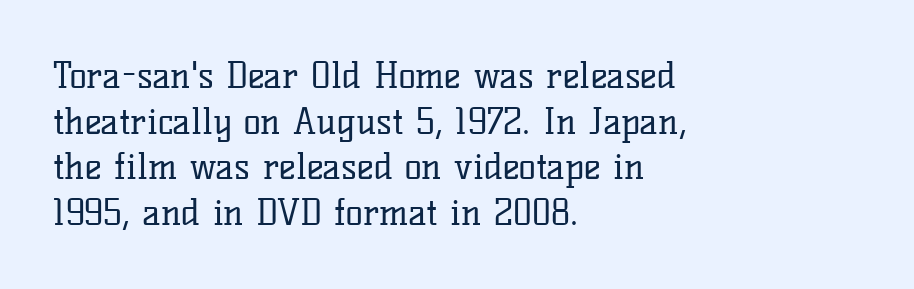
Q: Is the text bold? A: No.
Q: Is the text italic (slanted)? A: No, it is upright.
Q: Is the typeface a serif or a sans-serif typeface? A: Serif.
Q: Is the text underlined? A: No.
Q: How is the paragraph aligned? A: Left-aligned.
Q: Is the spacing between letters normal or unusually wide? A: Normal.
Q: Is the spacing between lines tight, normal or loose? A: Normal.
Q: Width (condensed, normal, or wide)? A: Normal.
Q: Stroke contrast? A: Low.
Q: x-height? A: Medium.
Q: Monospaced? A: No.
